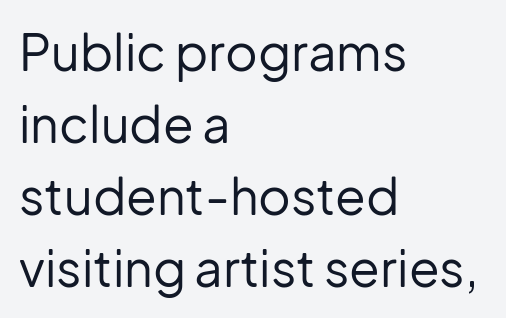
Bare-footed words on every line. A classic flush-left, rag-right setting is used for this passage. A typesetter would call this proportional, since set widths differ per character. Horizontal bands of white between lines are of average thickness. This rendering employs a face without finishing strokes, i.e., a sans-serif. Is this a heavy cut? Hardly; it is regular or lighter.
